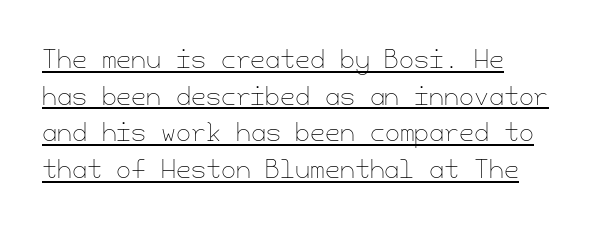
The image shows 24 px text type, upright; set left-aligned, normal line spacing (1.53x), normal letter spacing, underlined.
